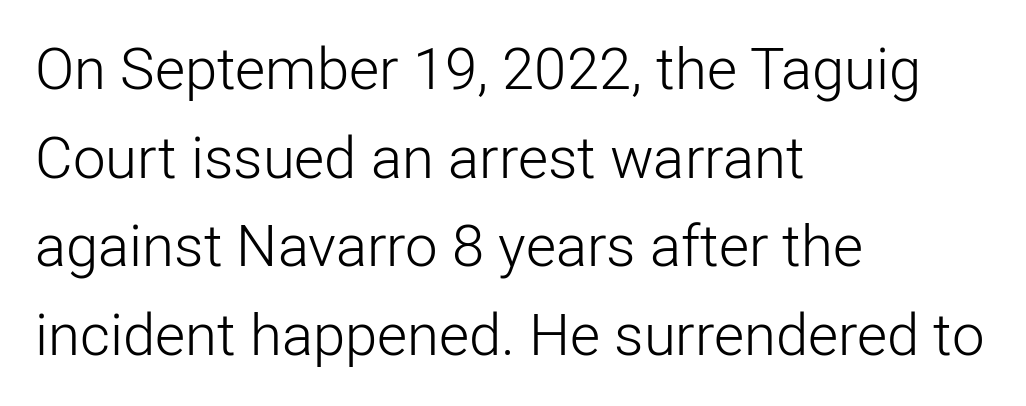
{"serif": "no", "italic": "no", "bold": "no", "weight": "light", "width": "normal", "stroke_contrast": "low", "x_height": "medium", "monospaced": "no", "underline": "no", "align": "left", "line_spacing": "normal", "line_spacing_ratio": 1.53, "letter_spacing": "normal", "letter_spacing_em": 0.0, "glyph_px": 58}
